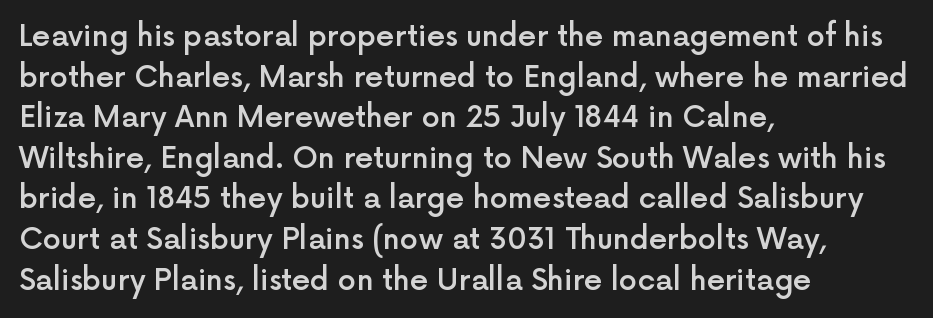
{"serif": "no", "italic": "no", "bold": "semi", "weight": "semibold", "width": "normal", "x_height": "medium", "monospaced": "no", "underline": "no", "align": "left", "line_spacing": "normal", "line_spacing_ratio": 1.4, "letter_spacing": "normal", "letter_spacing_em": 0.0, "glyph_px": 29}
